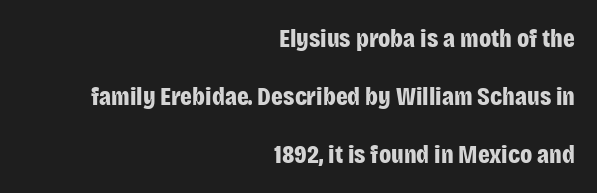
Q: Is the text bold? A: Yes.
Q: Is the text italic (slanted)? A: No, it is upright.
Q: Is the text underlined? A: No.
Q: How is the paragraph aligned? A: Right-aligned.
Q: Is the spacing between letters normal or unusually wide? A: Normal.
Q: Is the spacing between lines tight, normal or loose? A: Loose.
